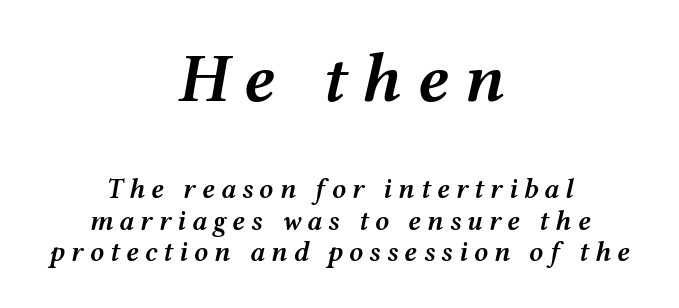
{"italic": "yes", "lean": "right", "slant_degrees": 12, "bold": "semi", "weight": "semibold", "width": "wide", "stroke_contrast": "medium", "x_height": "medium", "monospaced": "no", "underline": "no", "align": "center", "line_spacing": "tight", "line_spacing_ratio": 1.13, "letter_spacing": "wide", "letter_spacing_em": 0.21, "larger_block": "first", "size_ratio": 2.46, "glyph_px": 69}
